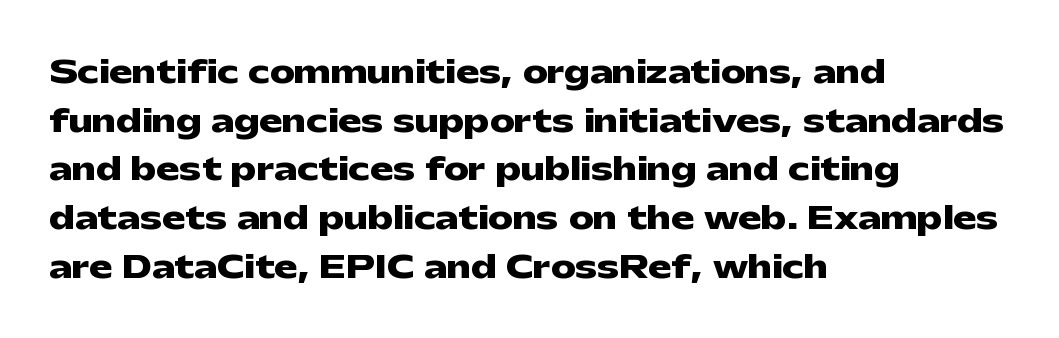
{"serif": "no", "italic": "no", "bold": "yes", "weight": "heavy", "width": "wide", "stroke_contrast": "low", "x_height": "medium", "monospaced": "no", "underline": "no", "align": "left", "line_spacing": "normal", "line_spacing_ratio": 1.57, "letter_spacing": "normal", "letter_spacing_em": 0.0, "glyph_px": 31}
